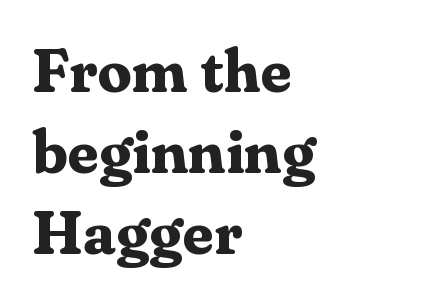
{"serif": "yes", "italic": "no", "bold": "yes", "weight": "bold", "width": "normal", "stroke_contrast": "medium", "x_height": "medium", "monospaced": "no", "underline": "no", "align": "left", "line_spacing": "normal", "line_spacing_ratio": 1.33, "letter_spacing": "normal", "letter_spacing_em": 0.0, "glyph_px": 61}
